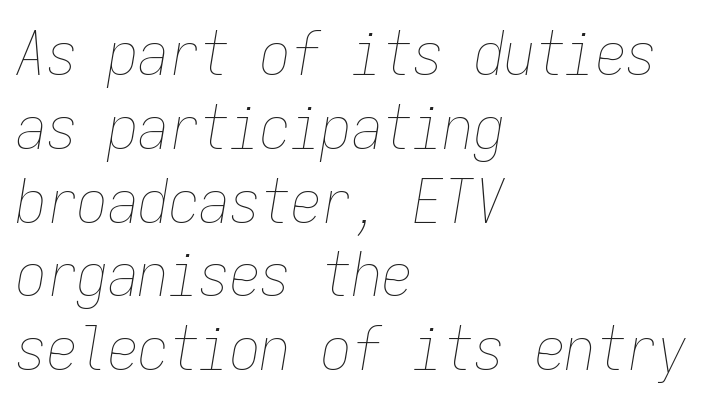
Students, note that the glyphs here touch the page at normal intervals. No heavy texture on the line: the type isn't bold. The passage is arranged the way most books set body copy — flush left. Looks like terminal output: every glyph gets an equal slot. Is the type slanted? Yes — the strokes lean at a clear angle.
